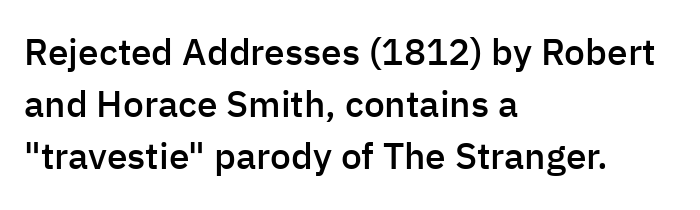
Q: Is the text bold? A: Semi-bold.
Q: Is the text italic (slanted)? A: No, it is upright.
Q: Is the typeface a serif or a sans-serif typeface? A: Sans-serif.
Q: Is the text underlined? A: No.
Q: How is the paragraph aligned? A: Left-aligned.
Q: Is the spacing between letters normal or unusually wide? A: Normal.
Q: Is the spacing between lines tight, normal or loose? A: Normal.
Q: Width (condensed, normal, or wide)? A: Normal.
Q: Stroke contrast? A: Low.
Q: x-height? A: Medium.
Q: Monospaced? A: No.
